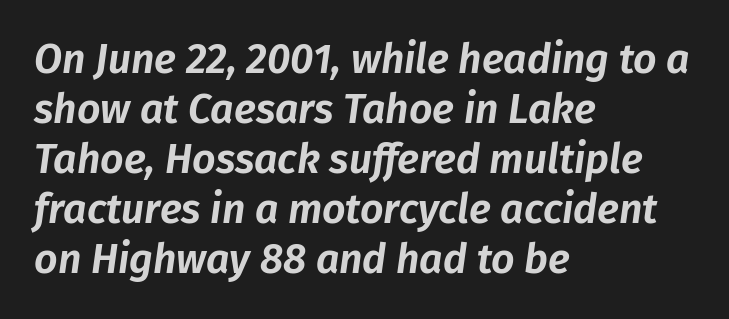
Q: Is the text italic (slanted)? A: Yes, it leans right by about 8 degrees.
Q: Is the text underlined? A: No.
Q: How is the paragraph aligned? A: Left-aligned.
Q: Is the spacing between letters normal or unusually wide? A: Normal.
Q: Width (condensed, normal, or wide)? A: Normal.
Q: Stroke contrast? A: Low.
Q: x-height? A: Medium.
Q: Monospaced? A: No.
